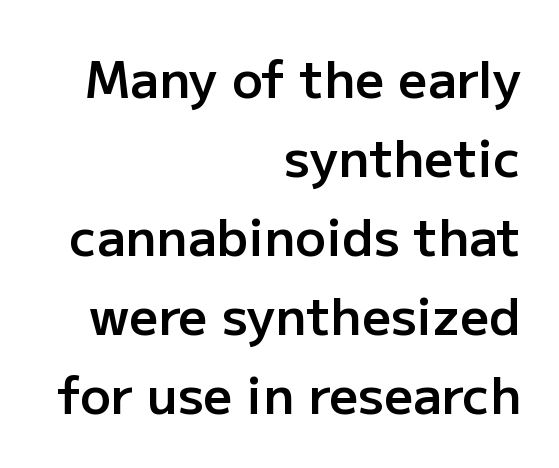
Q: Is the text bold? A: Semi-bold.
Q: Is the text italic (slanted)? A: No, it is upright.
Q: Is the typeface a serif or a sans-serif typeface? A: Sans-serif.
Q: Is the text underlined? A: No.
Q: How is the paragraph aligned? A: Right-aligned.
Q: Is the spacing between letters normal or unusually wide? A: Normal.
Q: Is the spacing between lines tight, normal or loose? A: Normal.
Q: Width (condensed, normal, or wide)? A: Normal.
Q: Stroke contrast? A: Low.
Q: x-height? A: Medium.
Q: Monospaced? A: No.
